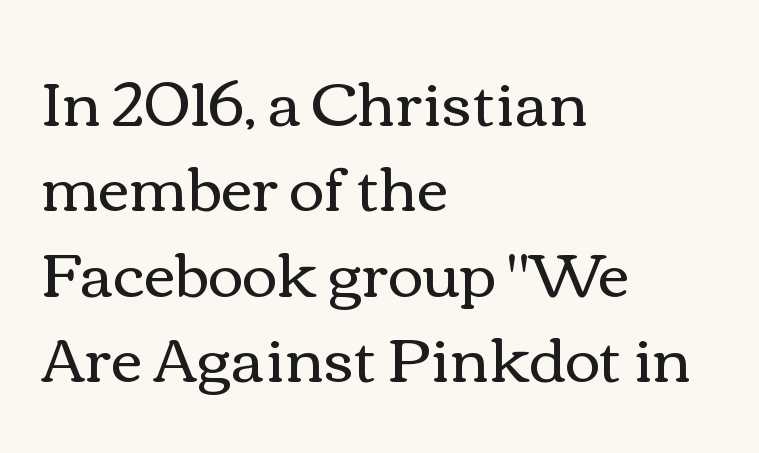
Q: Is the text bold? A: No.
Q: Is the text italic (slanted)? A: No, it is upright.
Q: Is the text underlined? A: No.
Q: How is the paragraph aligned? A: Left-aligned.
Q: Is the spacing between letters normal or unusually wide? A: Normal.
Q: Is the spacing between lines tight, normal or loose? A: Normal.
Q: Width (condensed, normal, or wide)? A: Wide.
Q: Stroke contrast? A: Medium.
Q: x-height? A: Medium.
Q: Monospaced? A: No.
